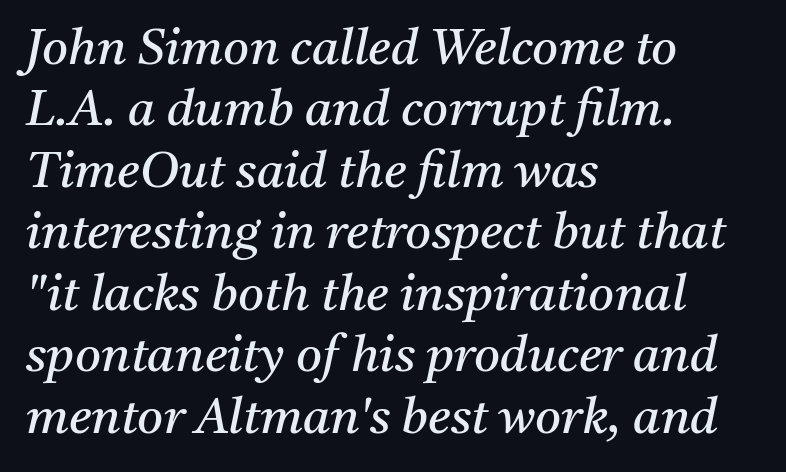
The image shows 50 px regular-weight serif type, italic (leaning right); set left-aligned, line spacing 1.23x, normal letter spacing, not underlined; medium stroke contrast and a medium x-height.
